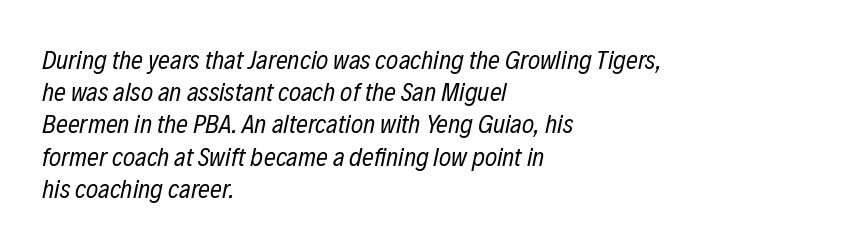
Q: Is the text bold? A: No.
Q: Is the text italic (slanted)? A: Yes, it leans right by about 12 degrees.
Q: Is the text underlined? A: No.
Q: How is the paragraph aligned? A: Left-aligned.
Q: Is the spacing between letters normal or unusually wide? A: Normal.
